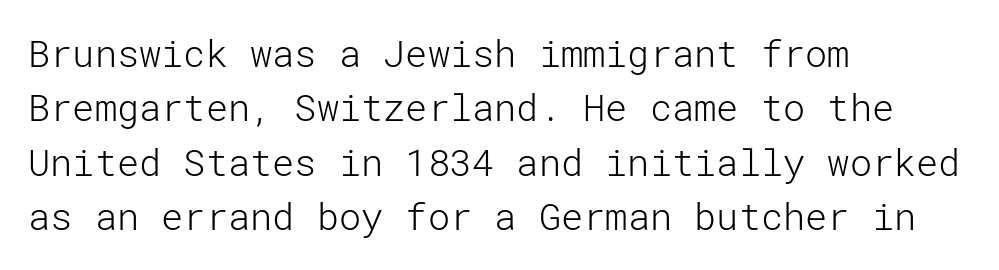
The image shows 37 px light sans-serif type, upright; set left-aligned, normal line spacing (1.47x), normal letter spacing, not underlined; low stroke contrast and a medium x-height.
